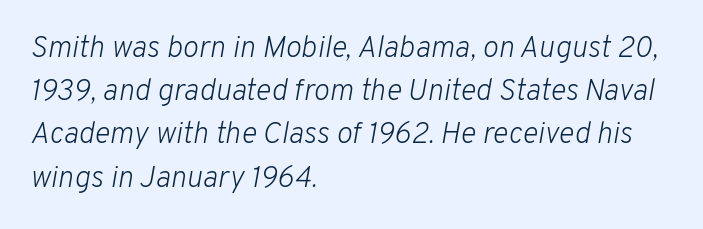
{"italic": "yes", "lean": "right", "slant_degrees": 10, "bold": "no", "weight": "light", "width": "normal", "stroke_contrast": "low", "x_height": "medium", "monospaced": "no", "underline": "no", "align": "left", "line_spacing": "normal", "line_spacing_ratio": 1.44, "letter_spacing": "normal", "letter_spacing_em": 0.0, "glyph_px": 30}
